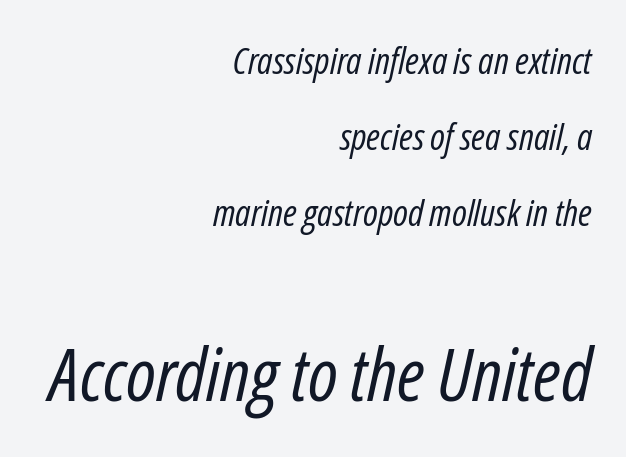
Larger block? The one below; the one above is distinctly smaller. When letters slant like this, we call the style italic. Casual observation: everything's shoved over to the right. The space between consecutive lines is lavish. Bare-footed words on every line.
